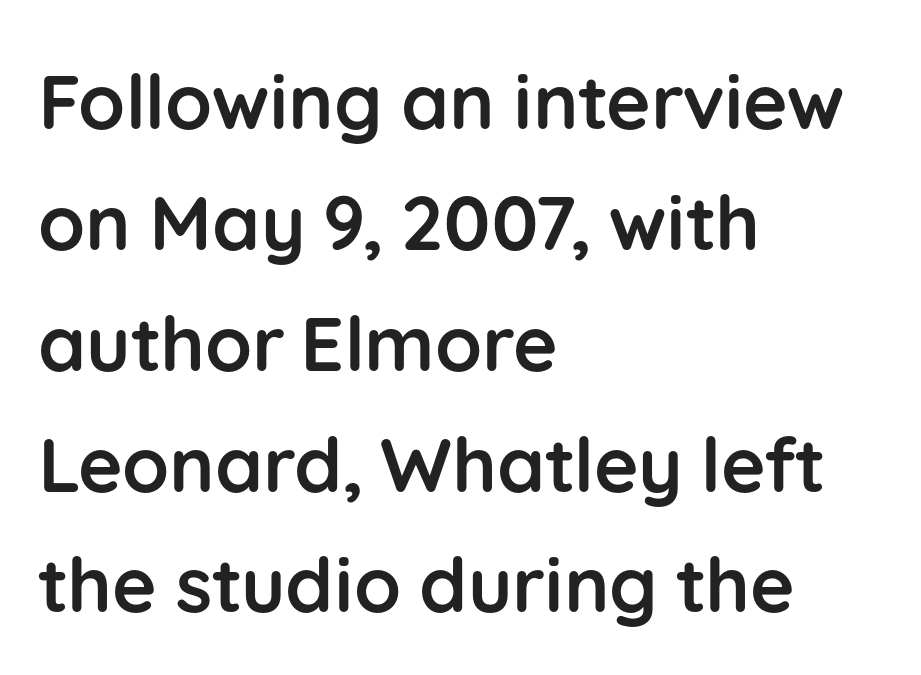
{"serif": "no", "italic": "no", "bold": "yes", "weight": "semibold", "width": "normal", "stroke_contrast": "low", "x_height": "medium", "monospaced": "no", "underline": "no", "align": "left", "line_spacing": "normal", "line_spacing_ratio": 1.59, "letter_spacing": "normal", "letter_spacing_em": 0.0, "glyph_px": 76}
